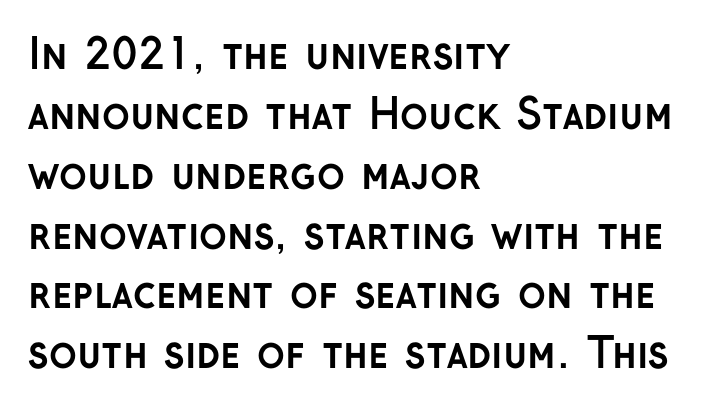
Glyph-to-glyph distance matches everyday printed text. This sample keeps an unexceptional amount of space between lines. The letters stand upright; this is a roman face. Caption: bold face, heavy strokes.
